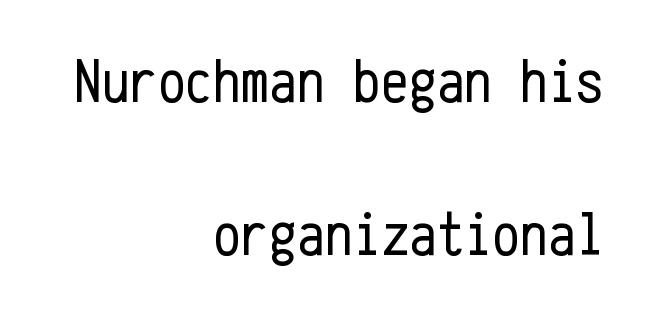
Q: Is the text bold? A: No.
Q: Is the text italic (slanted)? A: No, it is upright.
Q: Is the typeface a serif or a sans-serif typeface? A: Sans-serif.
Q: Is the text underlined? A: No.
Q: How is the paragraph aligned? A: Right-aligned.
Q: Is the spacing between letters normal or unusually wide? A: Normal.
Q: Is the spacing between lines tight, normal or loose? A: Loose.
Q: Width (condensed, normal, or wide)? A: Condensed.
Q: Stroke contrast? A: Low.
Q: x-height? A: Medium.
Q: Monospaced? A: Yes.
